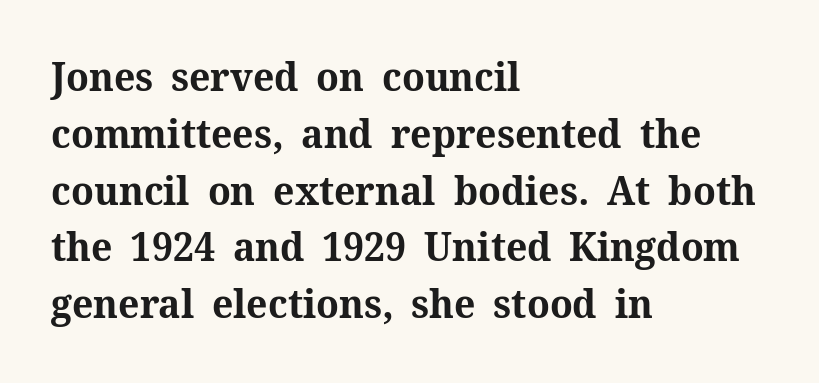
The image shows 40 px bold serif type, upright; set left-aligned, normal line spacing (1.42x), normal letter spacing, not underlined; medium stroke contrast and a medium x-height.
